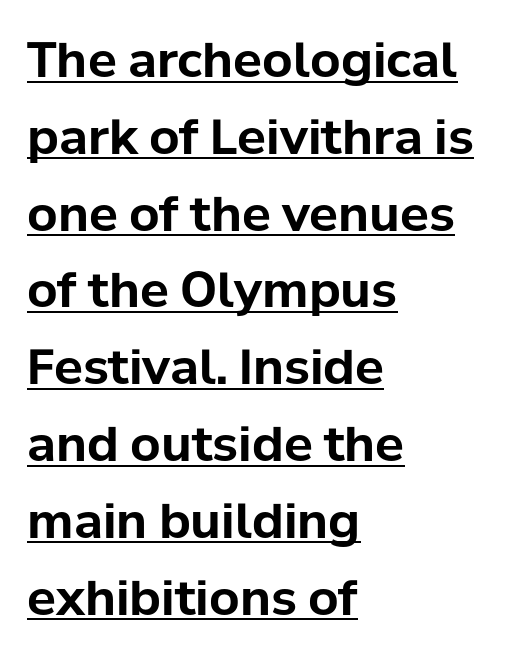
The image shows 48 px bold sans-serif type, upright; set left-aligned, normal line spacing (1.6x), normal letter spacing, underlined; low stroke contrast and a medium x-height.
